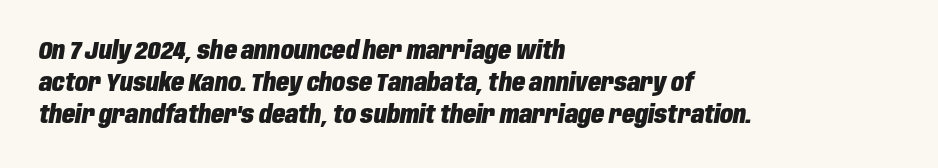
The image shows 24 px bold type, italic (leaning right); set left-aligned, normal line spacing (1.33x), normal letter spacing, not underlined.
